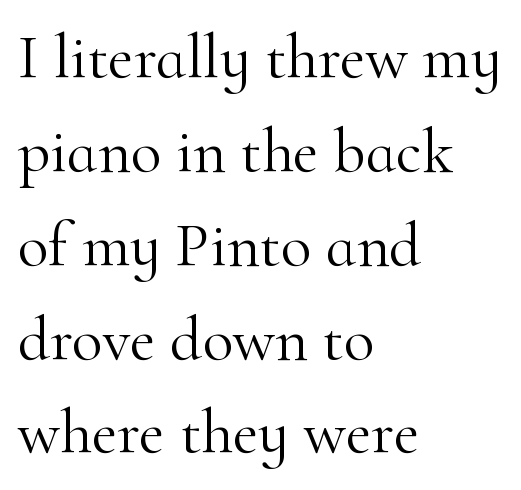
Q: Is the text bold? A: No.
Q: Is the text italic (slanted)? A: No, it is upright.
Q: Is the typeface a serif or a sans-serif typeface? A: Serif.
Q: Is the text underlined? A: No.
Q: How is the paragraph aligned? A: Left-aligned.
Q: Is the spacing between letters normal or unusually wide? A: Normal.
Q: Is the spacing between lines tight, normal or loose? A: Normal.
Q: Width (condensed, normal, or wide)? A: Normal.
Q: Stroke contrast? A: High.
Q: x-height? A: Small.
Q: Monospaced? A: No.
